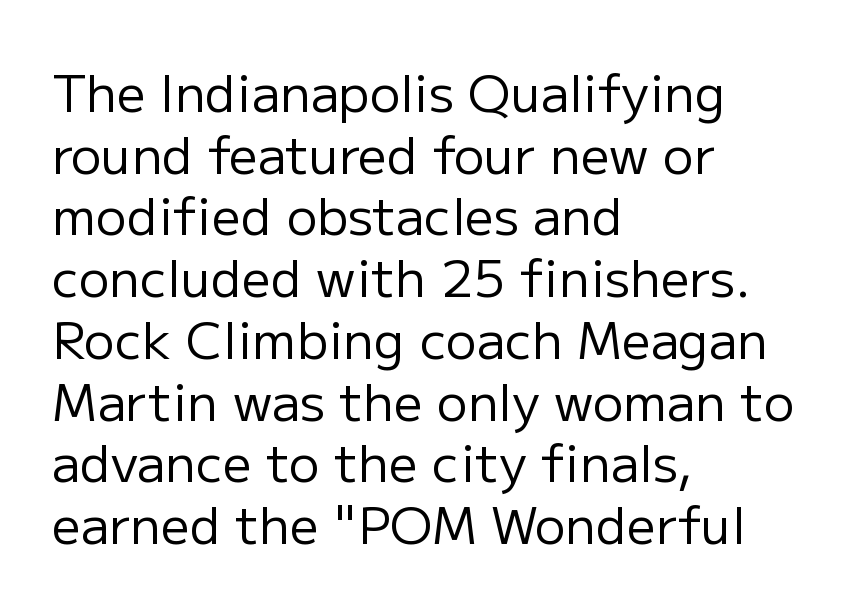
{"serif": "no", "italic": "no", "bold": "no", "weight": "regular", "width": "normal", "stroke_contrast": "low", "x_height": "medium", "monospaced": "no", "underline": "no", "align": "left", "line_spacing_ratio": 1.21, "letter_spacing": "normal", "letter_spacing_em": 0.0, "glyph_px": 51}
